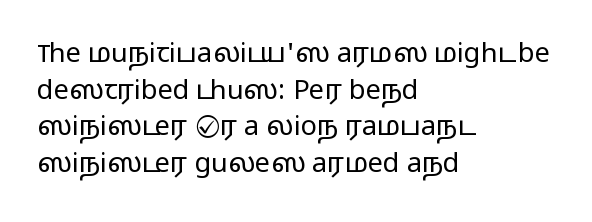
{"italic": "no", "bold": "no", "underline": "no", "align": "left", "line_spacing": "normal", "line_spacing_ratio": 1.36, "letter_spacing": "normal", "letter_spacing_em": 0.0, "glyph_px": 27}
